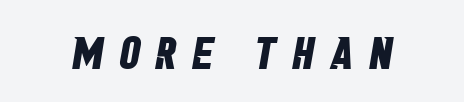
Here the glyphs are tracked loosely, breaking word shapes into spaced letters. Descender tails drop into unmarked territory. Character widths vary here, with narrow letters taking less room than wide ones. The passage shown is typeset with a sans-serif family. Students, this is bold: see how much ink each stroke carries.
